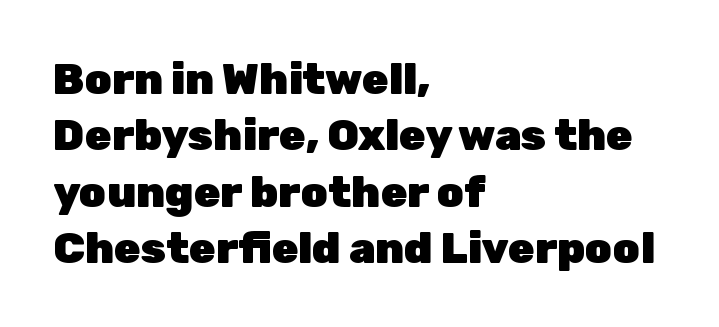
{"serif": "no", "italic": "no", "bold": "yes", "weight": "heavy", "width": "normal", "stroke_contrast": "low", "x_height": "medium", "monospaced": "no", "underline": "no", "align": "left", "line_spacing": "normal", "line_spacing_ratio": 1.31, "letter_spacing": "normal", "letter_spacing_em": 0.0, "glyph_px": 43}
